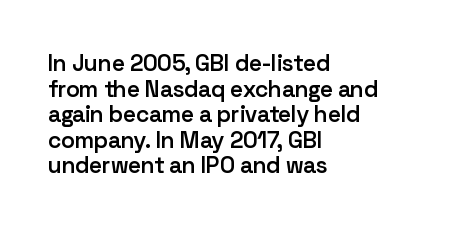
{"italic": "no", "bold": "semi", "underline": "no", "align": "left", "line_spacing": "tight", "line_spacing_ratio": 1.11, "letter_spacing": "normal", "letter_spacing_em": 0.0, "glyph_px": 23}
